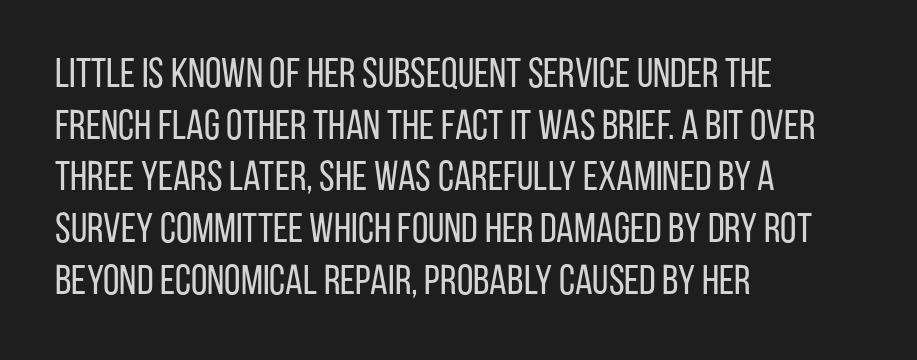
The image shows 42 px regular-weight, condensed sans-serif type, upright; set left-aligned, line spacing 1.23x, normal letter spacing, not underlined; low stroke contrast and a large x-height.
